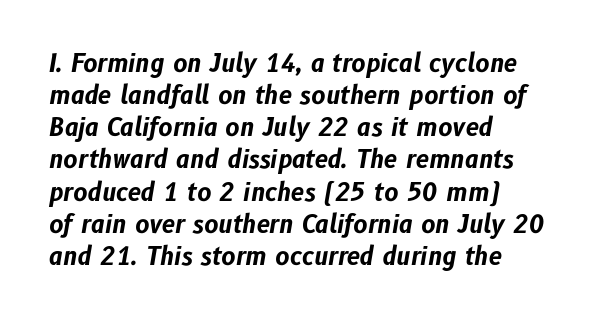
Slant detected: the letters are inclined. Just letters on the line, the space beneath them empty. A typesetter would call this zero additional tracking. As a designer I'd log this as weight 700, bold. Line spacing here is normal. This rendering uses left alignment, leaving the right contour irregular.
